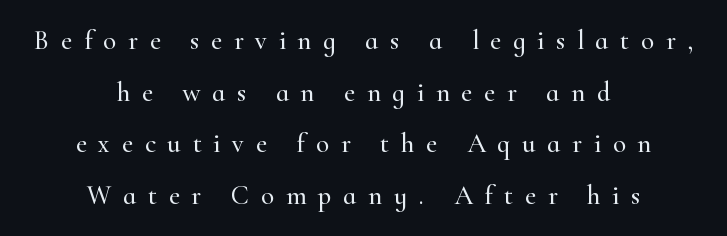
The image shows 27 px text type, upright; set centered, loose line spacing (1.91x), unusually wide letter spacing (+0.43 em), not underlined.
